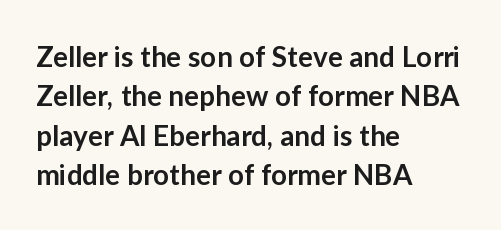
The image shows 28 px semibold sans-serif type, upright; set left-aligned, normal line spacing (1.41x), normal letter spacing, not underlined; low stroke contrast and a medium x-height.
